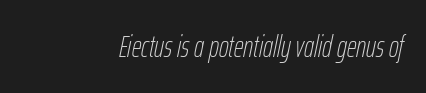
Q: Is the text bold? A: No.
Q: Is the text italic (slanted)? A: Yes, it leans right by about 12 degrees.
Q: Is the text underlined? A: No.
Q: How is the paragraph aligned? A: Right-aligned.
Q: Is the spacing between letters normal or unusually wide? A: Normal.
Q: Width (condensed, normal, or wide)? A: Condensed.
Q: Stroke contrast? A: Low.
Q: x-height? A: Medium.
Q: Monospaced? A: No.
